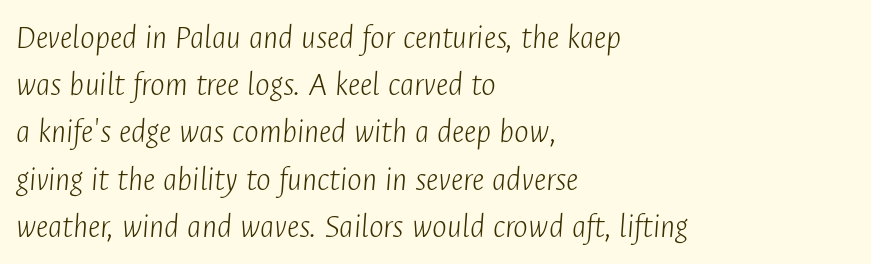
The image shows 35 px light, condensed type, italic (leaning right); set left-aligned, normal line spacing (1.35x), normal letter spacing, not underlined; low stroke contrast and a medium x-height.
